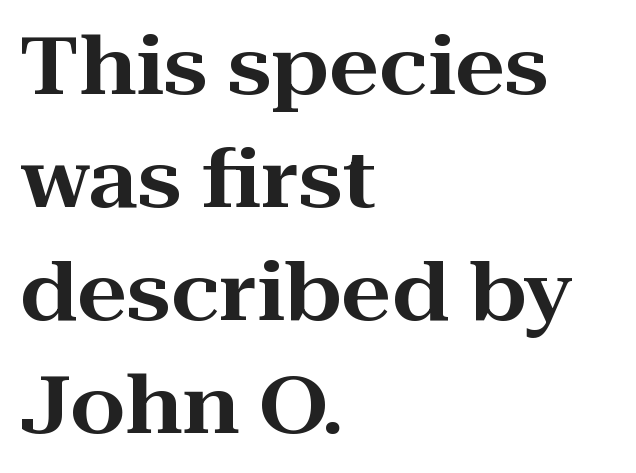
It's the straight-up-and-down kind of type. Letters rest on an invisible, unmarked baseline. The text block is weighted toward the left margin, trailing off unevenly rightward. Letter spacing: default.
